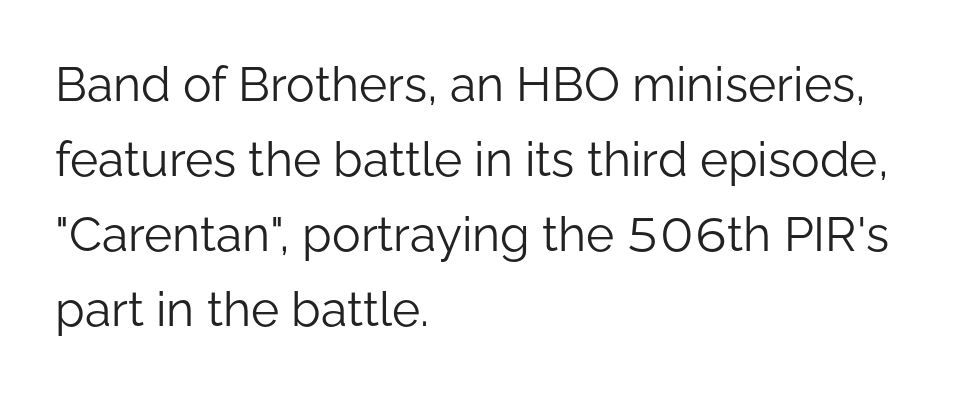
Anything drawn beneath the words? Only blank space. Posture: upright roman. The weight would be labelled regular, book, light, or lighter still. Look at the tracking — it's just the regular setting, nothing added.
